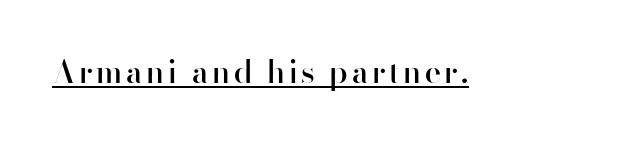
The image shows 31 px semibold sans-serif type, upright; set underlined; high stroke contrast and a small x-height.
